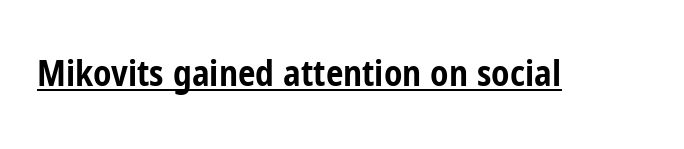
Q: Is the text bold? A: Yes.
Q: Is the text italic (slanted)? A: No, it is upright.
Q: Is the typeface a serif or a sans-serif typeface? A: Sans-serif.
Q: Is the text underlined? A: Yes.
Q: Is the spacing between letters normal or unusually wide? A: Normal.
Q: Width (condensed, normal, or wide)? A: Condensed.
Q: Stroke contrast? A: Low.
Q: x-height? A: Medium.
Q: Monospaced? A: No.
